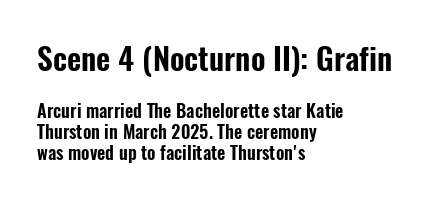
Q: Is the text italic (slanted)? A: No, it is upright.
Q: Is the typeface a serif or a sans-serif typeface? A: Sans-serif.
Q: Is the text underlined? A: No.
Q: How is the paragraph aligned? A: Left-aligned.
Q: Is the spacing between letters normal or unusually wide? A: Normal.
Q: Which block of text is set in a larger size, the first (top) or the second (bottom)? A: The first (top) one.
Q: Width (condensed, normal, or wide)? A: Condensed.
Q: Stroke contrast? A: Low.
Q: x-height? A: Medium.
Q: Monospaced? A: No.
